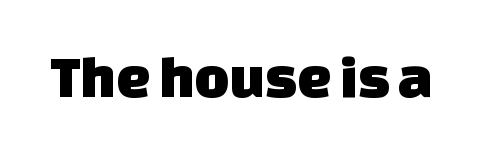
{"serif": "no", "width": "normal", "stroke_contrast": "low", "x_height": "large", "monospaced": "no", "underline": "no", "letter_spacing": "normal", "letter_spacing_em": 0.0, "glyph_px": 60}
